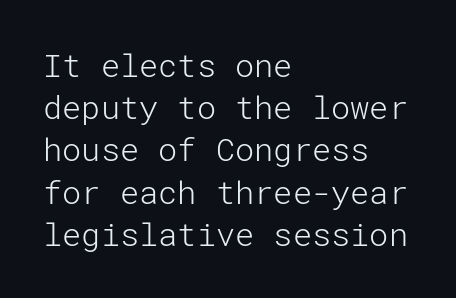
Q: Is the text bold? A: No.
Q: Is the text italic (slanted)? A: No, it is upright.
Q: Is the typeface a serif or a sans-serif typeface? A: Sans-serif.
Q: Is the text underlined? A: No.
Q: How is the paragraph aligned? A: Left-aligned.
Q: Is the spacing between letters normal or unusually wide? A: Normal.
Q: Is the spacing between lines tight, normal or loose? A: Normal.
Q: Width (condensed, normal, or wide)? A: Normal.
Q: Stroke contrast? A: Low.
Q: x-height? A: Medium.
